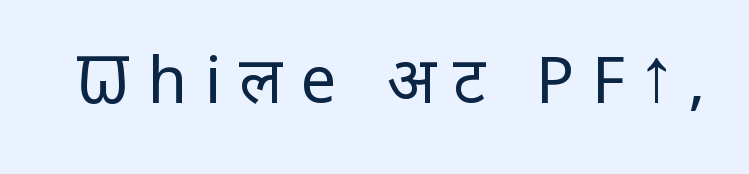
Q: Is the text bold? A: No.
Q: Is the text italic (slanted)? A: No, it is upright.
Q: Is the typeface a serif or a sans-serif typeface? A: Sans-serif.
Q: Is the text underlined? A: No.
Q: Is the spacing between letters normal or unusually wide? A: Unusually wide.
Q: Width (condensed, normal, or wide)? A: Normal.
Q: Stroke contrast? A: Low.
Q: x-height? A: Large.
Q: Monospaced? A: No.
